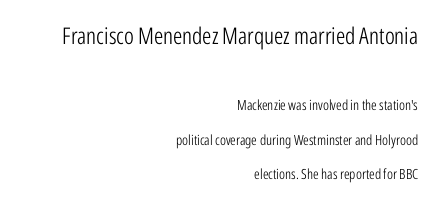
The image shows 23 px text type, upright; set right-aligned, loose line spacing (2.47x), normal letter spacing, not underlined; the first (top) block is 1.64x larger.
